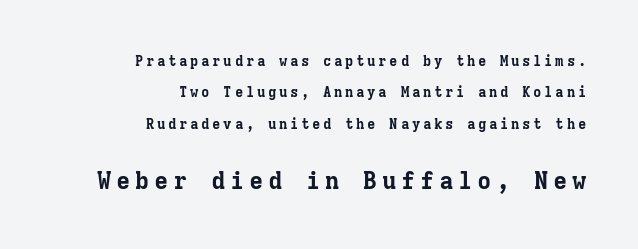
The image shows 24 px bold type, upright; set right-aligned, loose line spacing (2.24x), not underlined; the second (bottom) block is 1.71x larger.
